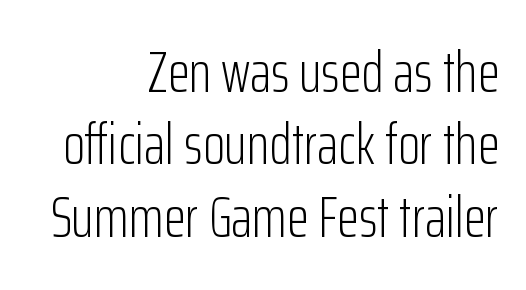
Q: Is the text bold? A: No.
Q: Is the text italic (slanted)? A: No, it is upright.
Q: Is the typeface a serif or a sans-serif typeface? A: Sans-serif.
Q: Is the text underlined? A: No.
Q: How is the paragraph aligned? A: Right-aligned.
Q: Is the spacing between letters normal or unusually wide? A: Normal.
Q: Is the spacing between lines tight, normal or loose? A: Normal.
Q: Width (condensed, normal, or wide)? A: Condensed.
Q: Stroke contrast? A: Low.
Q: x-height? A: Medium.
Q: Monospaced? A: No.
